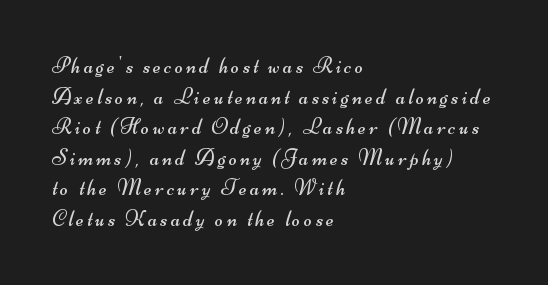
The image shows 22 px text type; set left-aligned, normal line spacing (1.39x), not underlined.
